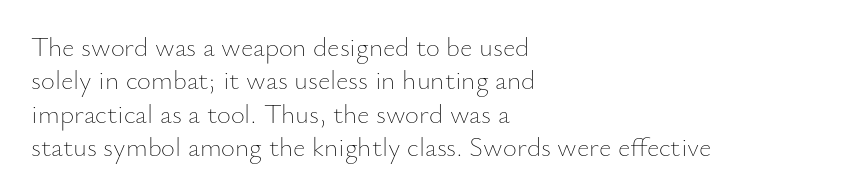
{"italic": "no", "bold": "no", "underline": "no", "align": "left", "line_spacing_ratio": 1.24, "letter_spacing": "normal", "letter_spacing_em": 0.0, "glyph_px": 27}
